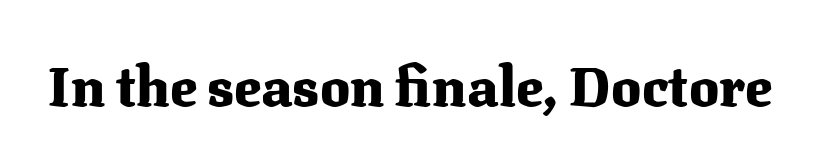
{"serif": "yes", "italic": "no", "bold": "yes", "weight": "heavy", "width": "normal", "stroke_contrast": "medium", "x_height": "medium", "monospaced": "no", "underline": "no", "letter_spacing": "normal", "letter_spacing_em": 0.0, "glyph_px": 56}
